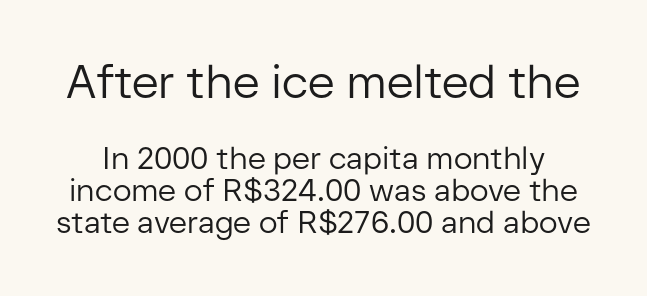
The image shows 46 px regular-weight sans-serif type, upright; set tight line spacing (1.04x), normal letter spacing, not underlined; the first (top) block is 1.48x larger; low stroke contrast and a medium x-height.
